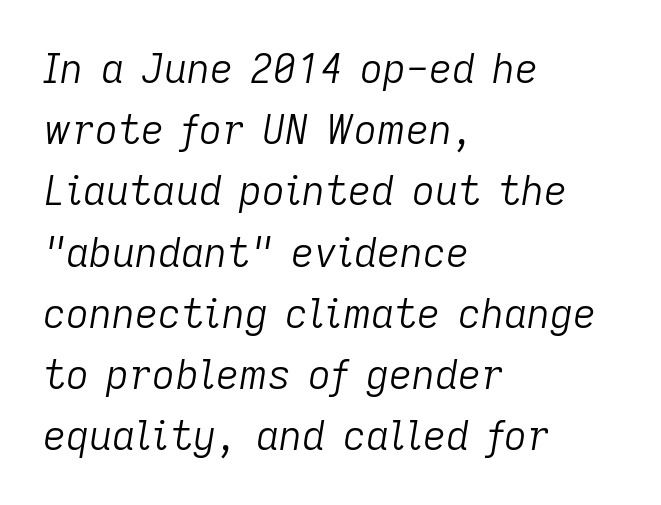
Q: Is the text bold? A: No.
Q: Is the text italic (slanted)? A: Yes, it leans right by about 9 degrees.
Q: Is the text underlined? A: No.
Q: How is the paragraph aligned? A: Left-aligned.
Q: Is the spacing between letters normal or unusually wide? A: Normal.
Q: Is the spacing between lines tight, normal or loose? A: Normal.
Q: Width (condensed, normal, or wide)? A: Normal.
Q: Stroke contrast? A: Low.
Q: x-height? A: Medium.
Q: Monospaced? A: No.
